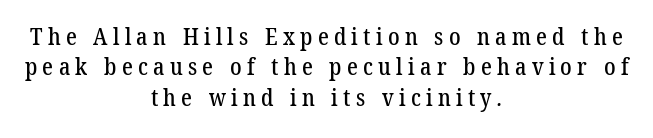
Plain, unruled lines of type. The rendering uses a moderate line-height, typical for paragraphs. The face used here is rendered with a markedly widened letterfit. The whitespace from short lines is split evenly between both sides.
